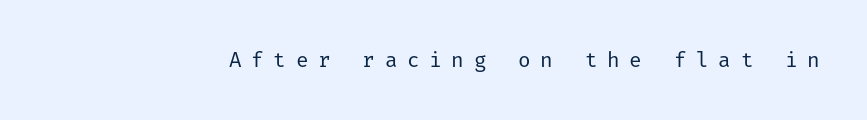
Each row of text sits above clean, open space. Upright lettering throughout. Characters follow at a spacing far wider than the type designer built in. The letters look calm and open, with moderate or lighter stems.
